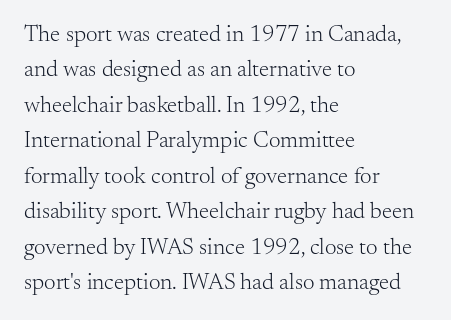
{"italic": "no", "bold": "no", "underline": "no", "align": "left", "line_spacing": "normal", "line_spacing_ratio": 1.54, "letter_spacing": "normal", "letter_spacing_em": 0.0, "glyph_px": 23}
